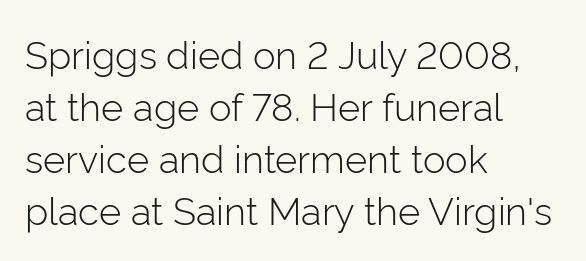
Q: Is the text bold? A: No.
Q: Is the text italic (slanted)? A: No, it is upright.
Q: Is the typeface a serif or a sans-serif typeface? A: Sans-serif.
Q: Is the text underlined? A: No.
Q: How is the paragraph aligned? A: Left-aligned.
Q: Is the spacing between letters normal or unusually wide? A: Normal.
Q: Is the spacing between lines tight, normal or loose? A: Normal.
Q: Width (condensed, normal, or wide)? A: Normal.
Q: Stroke contrast? A: Low.
Q: x-height? A: Medium.
Q: Monospaced? A: No.
